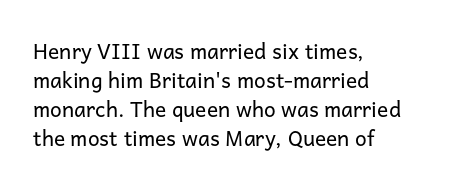
The image shows 21 px text type, upright; set left-aligned, normal line spacing (1.38x), normal letter spacing, not underlined.
